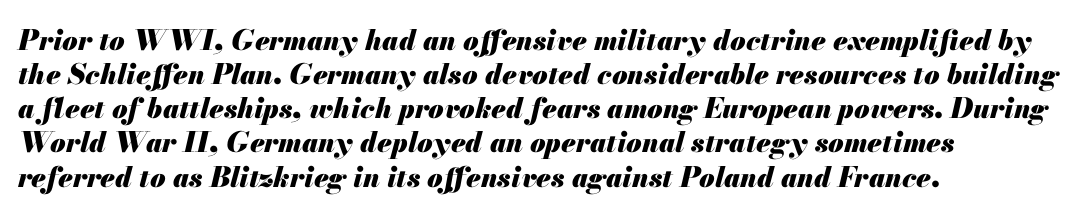
The image shows 28 px heavy type, italic (leaning right); set left-aligned, line spacing 1.22x, normal letter spacing, not underlined; medium stroke contrast and a small x-height.
